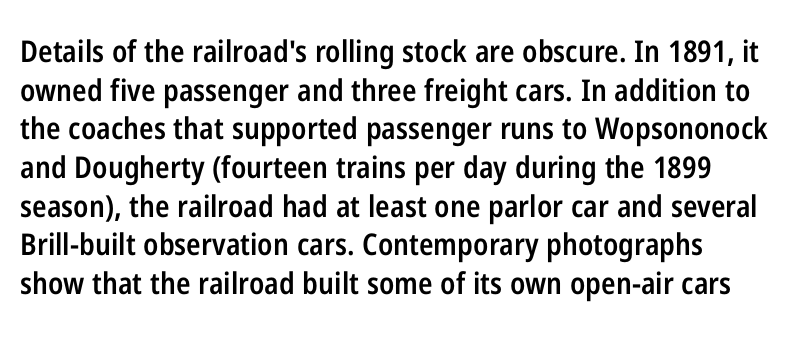
The image shows 30 px semibold, condensed sans-serif type, upright; set normal line spacing (1.29x), normal letter spacing, not underlined; low stroke contrast and a medium x-height.
